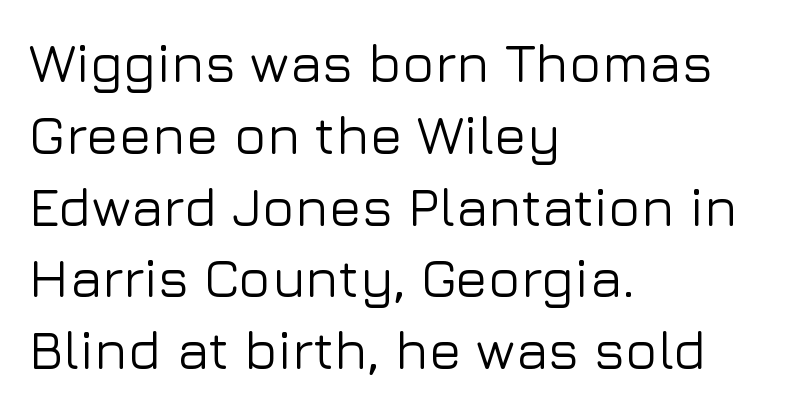
Q: Is the text italic (slanted)? A: No, it is upright.
Q: Is the typeface a serif or a sans-serif typeface? A: Sans-serif.
Q: Is the text underlined? A: No.
Q: How is the paragraph aligned? A: Left-aligned.
Q: Is the spacing between letters normal or unusually wide? A: Normal.
Q: Is the spacing between lines tight, normal or loose? A: Normal.
Q: Width (condensed, normal, or wide)? A: Normal.
Q: Stroke contrast? A: Low.
Q: x-height? A: Medium.
Q: Monospaced? A: No.
